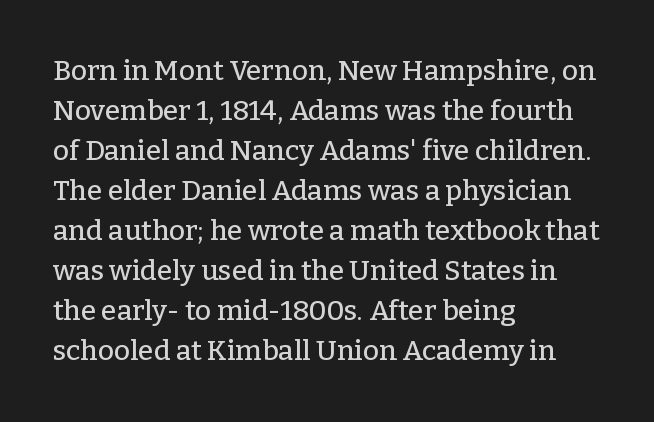
Q: Is the text italic (slanted)? A: No, it is upright.
Q: Is the typeface a serif or a sans-serif typeface? A: Serif.
Q: Is the text underlined? A: No.
Q: How is the paragraph aligned? A: Left-aligned.
Q: Is the spacing between letters normal or unusually wide? A: Normal.
Q: Is the spacing between lines tight, normal or loose? A: Normal.
Q: Width (condensed, normal, or wide)? A: Normal.
Q: Stroke contrast? A: Low.
Q: x-height? A: Medium.
Q: Monospaced? A: No.
